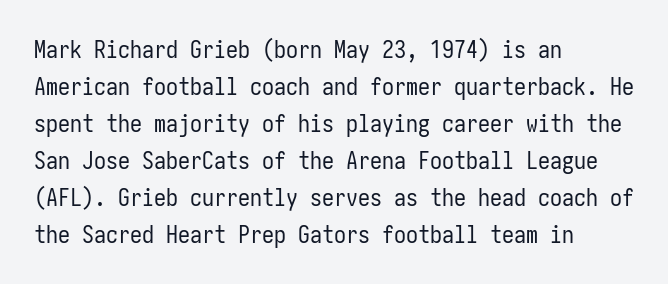
Vertical strokes here are truly vertical. Every row of glyphs begins at an identical x-position on the left. Between one letter and the next there's only the usual sliver of space. Only glyphs here, with clear space below each row.
